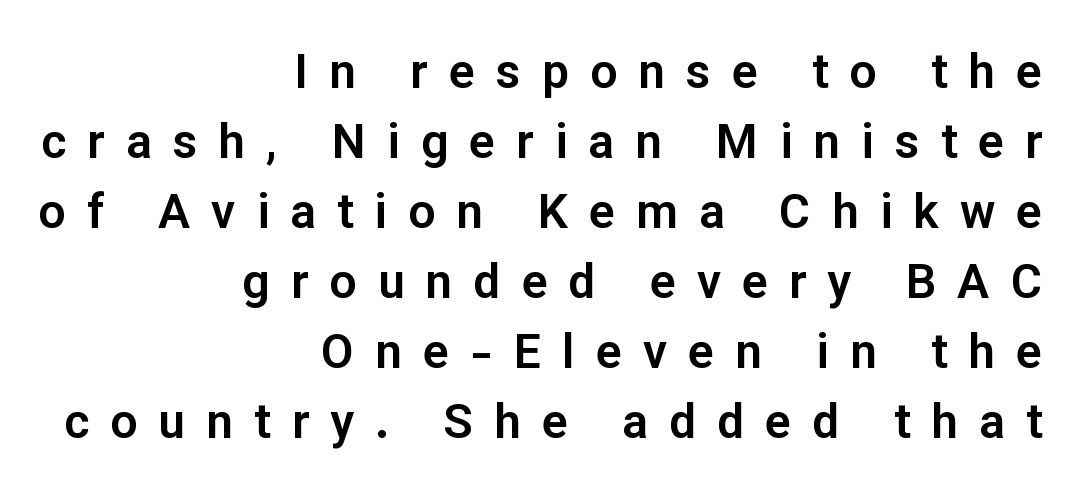
{"serif": "no", "italic": "no", "width": "normal", "stroke_contrast": "low", "x_height": "medium", "monospaced": "no", "underline": "no", "align": "right", "line_spacing": "normal", "line_spacing_ratio": 1.46, "letter_spacing": "wide", "letter_spacing_em": 0.44, "glyph_px": 48}
